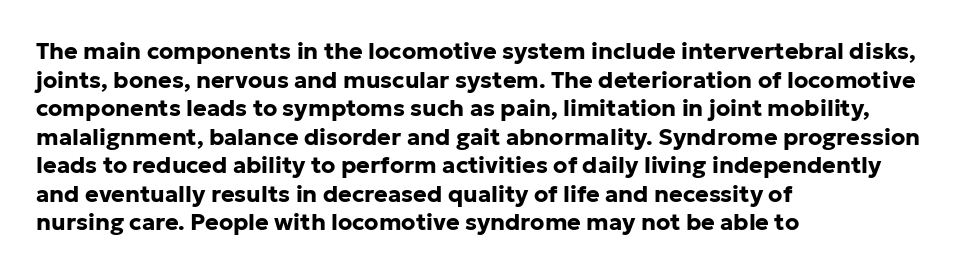
The image shows 23 px bold type, upright; set left-aligned, line spacing 1.24x, normal letter spacing, not underlined.
